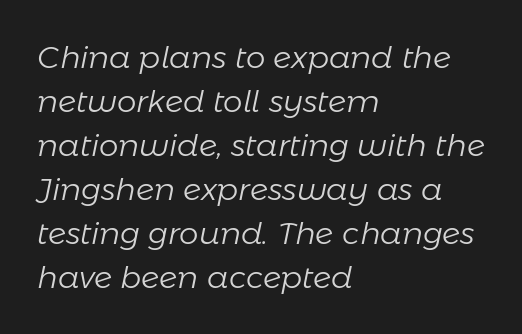
Leftover space on each line is placed entirely after the last word. Clear beneath every line of the passage. Stroke mass is kept to a normal reading level or below. Vertically, the passage feels balanced, rows spaced as you'd expect.
